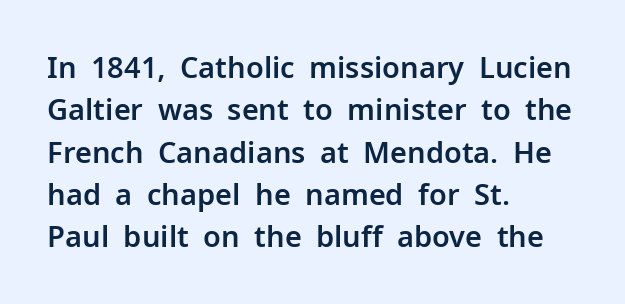
The foot of each line stays bare and open. Serif or sans? Sans — the stroke terminals are bare. This sample has the flowing, uneven cadence of proportional lettering. In CSS terms this would be text-align: left.
